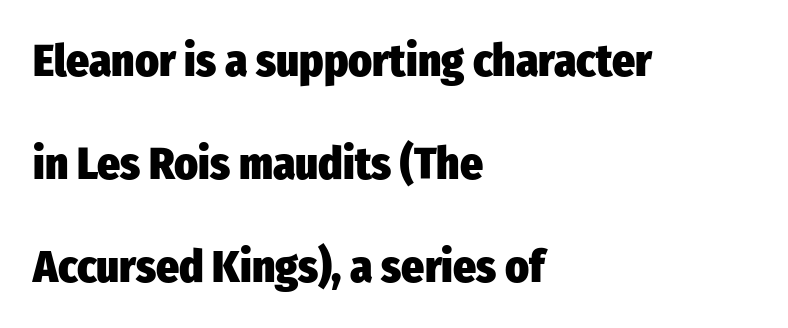
{"serif": "no", "italic": "no", "bold": "yes", "weight": "heavy", "width": "condensed", "stroke_contrast": "low", "x_height": "medium", "monospaced": "no", "underline": "no", "align": "left", "line_spacing": "loose", "line_spacing_ratio": 2.29, "letter_spacing": "normal", "letter_spacing_em": 0.0, "glyph_px": 45}
